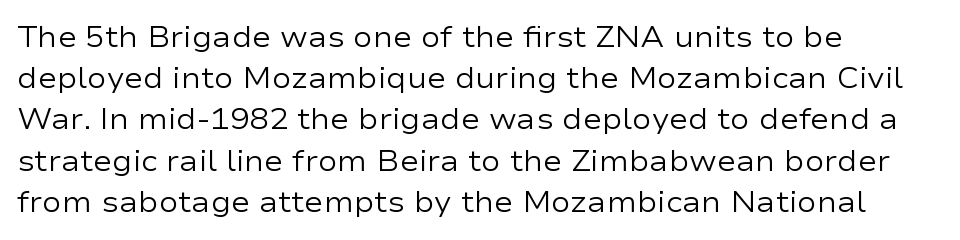
Q: Is the text bold? A: No.
Q: Is the text italic (slanted)? A: No, it is upright.
Q: Is the typeface a serif or a sans-serif typeface? A: Sans-serif.
Q: Is the text underlined? A: No.
Q: How is the paragraph aligned? A: Left-aligned.
Q: Is the spacing between letters normal or unusually wide? A: Normal.
Q: Is the spacing between lines tight, normal or loose? A: Normal.
Q: Width (condensed, normal, or wide)? A: Wide.
Q: Stroke contrast? A: Low.
Q: x-height? A: Medium.
Q: Monospaced? A: No.
